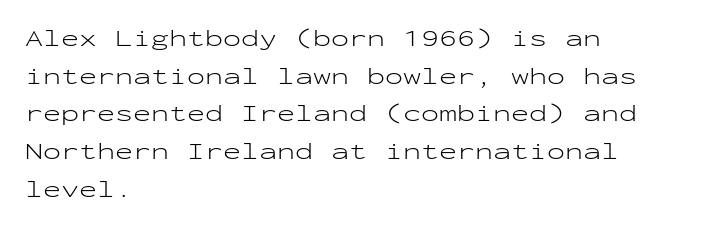
The setting favours the left margin, as ordinary paragraphs usually do. The face looks like a standard text weight, possibly lighter. Each row of text sits above clean, open space. Posture: straight, roman, zero tilt.
